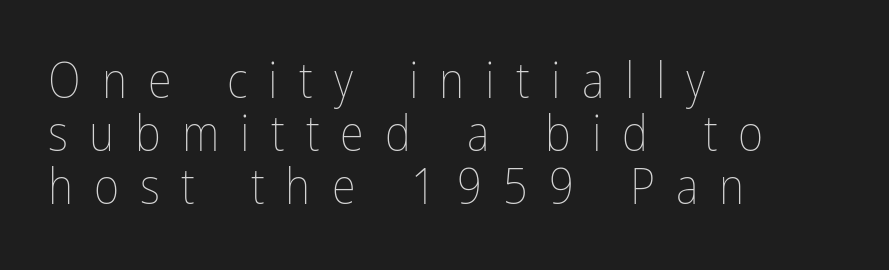
The image shows 49 px thin, condensed type, upright; set left-aligned, tight line spacing (1.08x), unusually wide letter spacing (+0.43 em), not underlined; low stroke contrast and a medium x-height.
